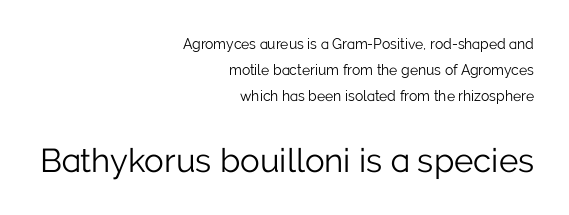
Q: Is the text bold? A: No.
Q: Is the text italic (slanted)? A: No, it is upright.
Q: Is the typeface a serif or a sans-serif typeface? A: Sans-serif.
Q: Is the text underlined? A: No.
Q: How is the paragraph aligned? A: Right-aligned.
Q: Is the spacing between letters normal or unusually wide? A: Normal.
Q: Which block of text is set in a larger size, the first (top) or the second (bottom)? A: The second (bottom) one.
Q: Width (condensed, normal, or wide)? A: Normal.
Q: Stroke contrast? A: Low.
Q: x-height? A: Medium.
Q: Monospaced? A: No.
